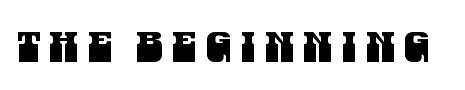
Q: Is the typeface a serif or a sans-serif typeface? A: Sans-serif.
Q: Is the text underlined? A: No.
Q: Is the spacing between letters normal or unusually wide? A: Unusually wide.
Q: Width (condensed, normal, or wide)? A: Condensed.
Q: Stroke contrast? A: Medium.
Q: x-height? A: Large.
Q: Monospaced? A: No.
